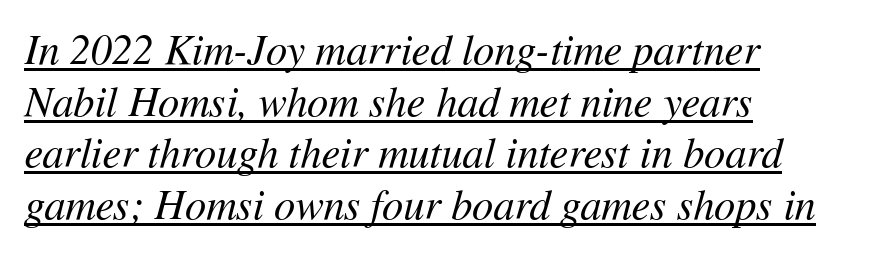
{"italic": "yes", "lean": "right", "slant_degrees": 11, "bold": "no", "weight": "regular", "width": "normal", "stroke_contrast": "medium", "x_height": "medium", "monospaced": "no", "underline": "yes", "align": "left", "line_spacing_ratio": 1.23, "letter_spacing": "normal", "letter_spacing_em": 0.0, "glyph_px": 42}
